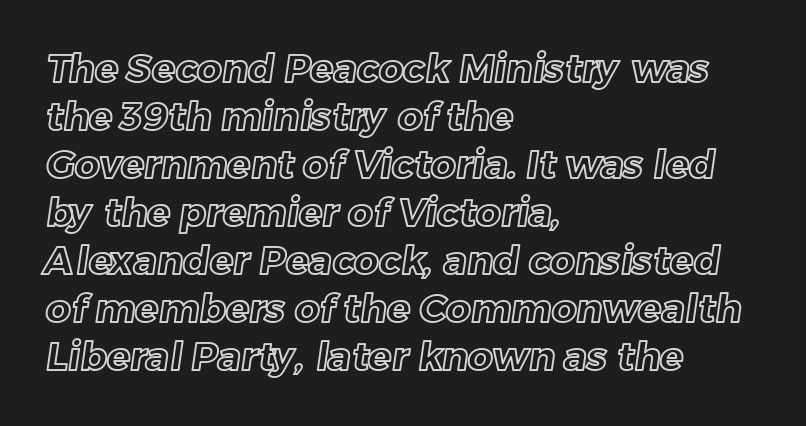
{"width": "normal", "x_height": "medium", "monospaced": "no", "underline": "no", "align": "left", "line_spacing_ratio": 1.23, "letter_spacing": "normal", "letter_spacing_em": 0.0, "glyph_px": 39}
